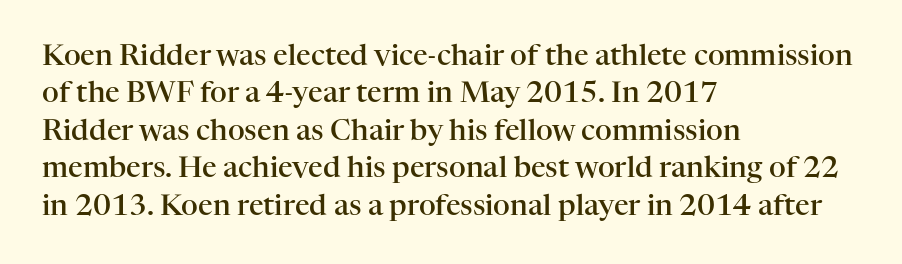
The image shows 29 px semibold serif type, upright; set left-aligned, normal line spacing (1.29x), normal letter spacing, not underlined; high stroke contrast and a medium x-height.
